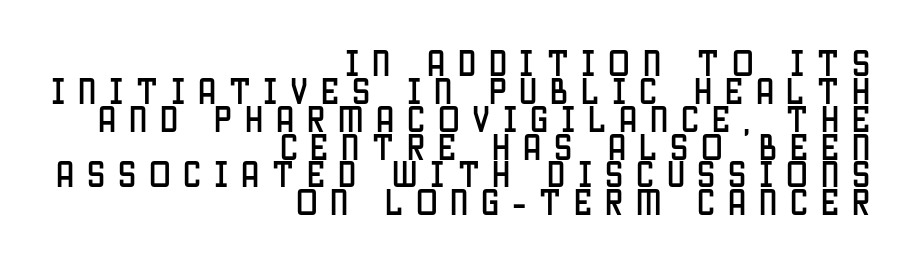
No word sits above an underline. Is this a sans? Yes — the strokes have no serifs. One-word summary of the alignment: right. It's the straight-up-and-down kind of type. Spacing verdict: proportional, widths tailored to each character. Inter-character spacing is expanded well beyond the font's built-in metrics.
